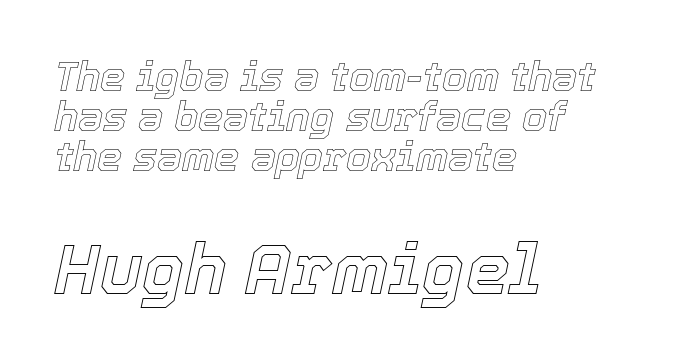
Q: Is the text italic (slanted)? A: Yes, it leans right by about 12 degrees.
Q: Is the text underlined? A: No.
Q: How is the paragraph aligned? A: Left-aligned.
Q: Is the spacing between letters normal or unusually wide? A: Normal.
Q: Is the spacing between lines tight, normal or loose? A: Tight.
Q: Which block of text is set in a larger size, the first (top) or the second (bottom)? A: The second (bottom) one.
Q: Width (condensed, normal, or wide)? A: Normal.
Q: x-height? A: Medium.
Q: Monospaced? A: No.
